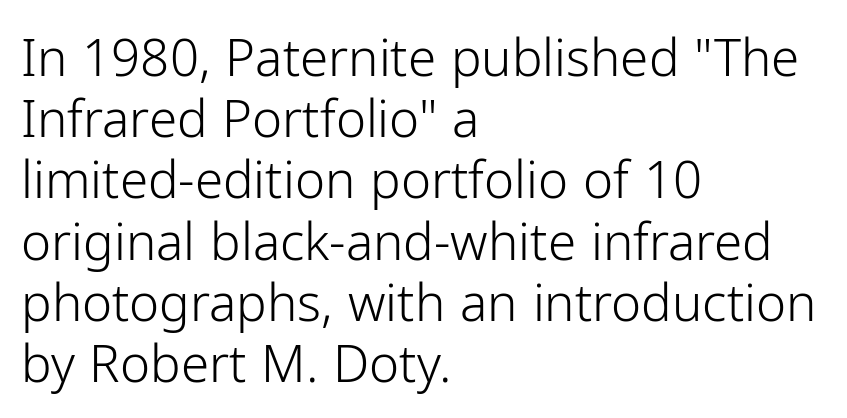
Q: Is the text bold? A: No.
Q: Is the text italic (slanted)? A: No, it is upright.
Q: Is the typeface a serif or a sans-serif typeface? A: Sans-serif.
Q: Is the text underlined? A: No.
Q: How is the paragraph aligned? A: Left-aligned.
Q: Is the spacing between letters normal or unusually wide? A: Normal.
Q: Width (condensed, normal, or wide)? A: Normal.
Q: Stroke contrast? A: Low.
Q: x-height? A: Medium.
Q: Monospaced? A: No.
